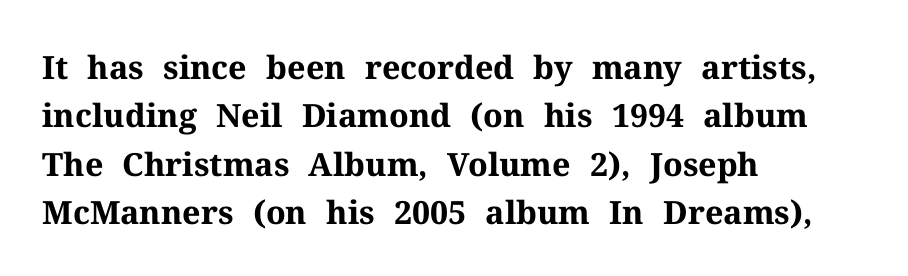
The image shows 32 px bold serif type, upright; set left-aligned, normal line spacing (1.51x), normal letter spacing, not underlined; medium stroke contrast and a medium x-height.
